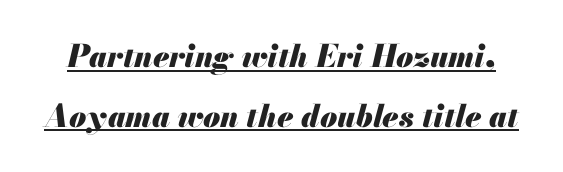
{"italic": "yes", "lean": "right", "slant_degrees": 13, "bold": "yes", "weight": "heavy", "width": "normal", "stroke_contrast": "medium", "x_height": "small", "monospaced": "no", "underline": "yes", "line_spacing": "loose", "line_spacing_ratio": 1.92, "letter_spacing": "normal", "letter_spacing_em": 0.0, "glyph_px": 31}
